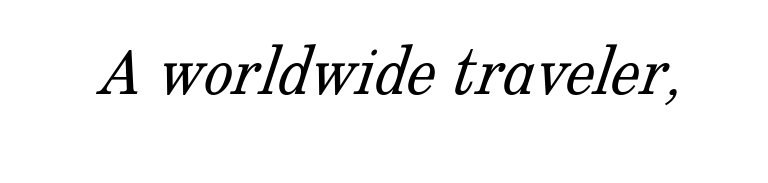
Q: Is the text bold? A: No.
Q: Is the typeface a serif or a sans-serif typeface? A: Serif.
Q: Is the text underlined? A: No.
Q: Is the spacing between letters normal or unusually wide? A: Normal.
Q: Width (condensed, normal, or wide)? A: Normal.
Q: Stroke contrast? A: Low.
Q: x-height? A: Medium.
Q: Monospaced? A: No.
